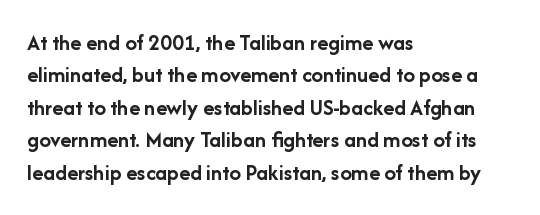
{"italic": "no", "bold": "yes", "underline": "no", "align": "left", "line_spacing": "normal", "line_spacing_ratio": 1.41, "letter_spacing": "normal", "letter_spacing_em": 0.0, "glyph_px": 23}
